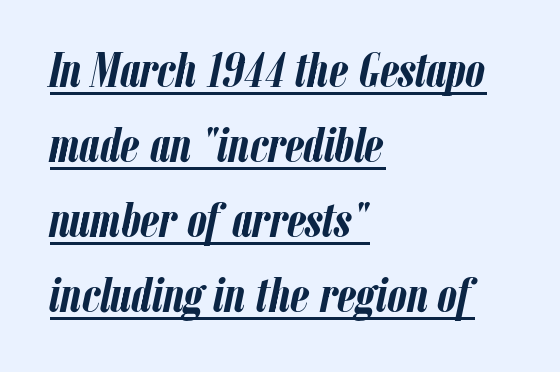
{"italic": "yes", "lean": "right", "slant_degrees": 12, "bold": "yes", "weight": "semibold", "width": "condensed", "stroke_contrast": "low", "x_height": "medium", "monospaced": "no", "underline": "yes", "align": "left", "line_spacing": "normal", "line_spacing_ratio": 1.53, "letter_spacing": "normal", "letter_spacing_em": 0.0, "glyph_px": 49}
